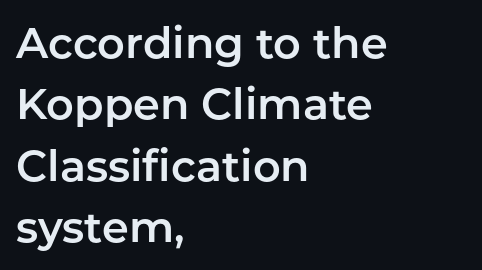
Spacing between characters is what you'd get straight out of the box. Looks like regular typesetting: each glyph gets only the width it needs. Notice how descenders clear the ascenders below comfortably — that's standard leading. Is the block centered? No — it sits flush against the left margin.
